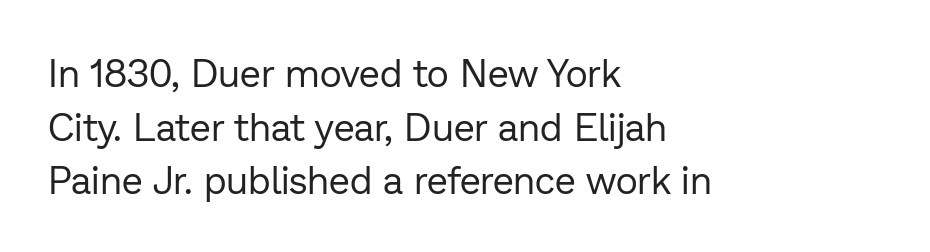
Check where the strokes stop: nothing finishes them off — pure sans. Whoever set this chose a conventional vertical rhythm. Caption: standard tracking, unaltered. Quick note: not italic, upright. Weight: regular or lighter. Leftover space on each line is placed entirely after the last word.
